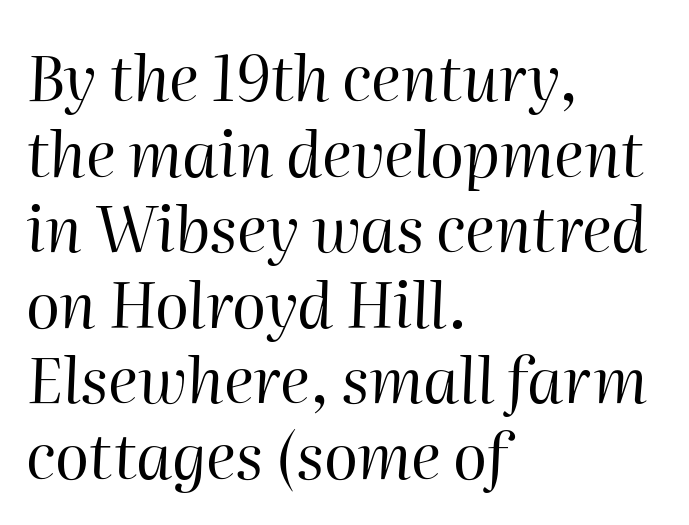
Weight class: somewhere from thin through regular. Typeset ragged right — the left edge is the straight one. Beneath every word, the page is bare. The whole block is typeset with a tilt. Short note: letters normally spaced.
